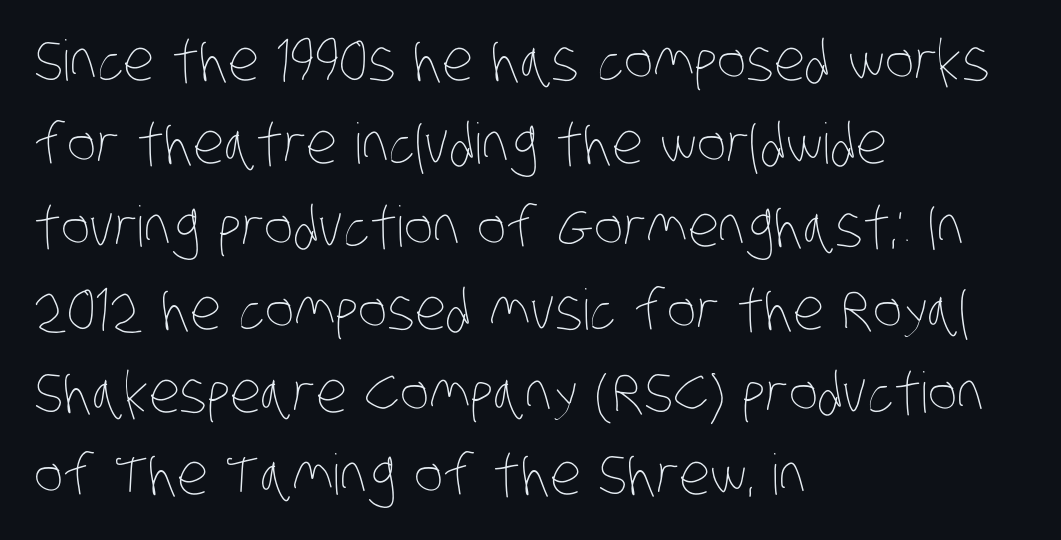
Q: Is the text bold? A: No.
Q: Is the text underlined? A: No.
Q: How is the paragraph aligned? A: Left-aligned.
Q: Is the spacing between letters normal or unusually wide? A: Normal.
Q: Is the spacing between lines tight, normal or loose? A: Normal.
Q: Width (condensed, normal, or wide)? A: Condensed.
Q: Stroke contrast? A: Low.
Q: x-height? A: Large.
Q: Monospaced? A: No.
